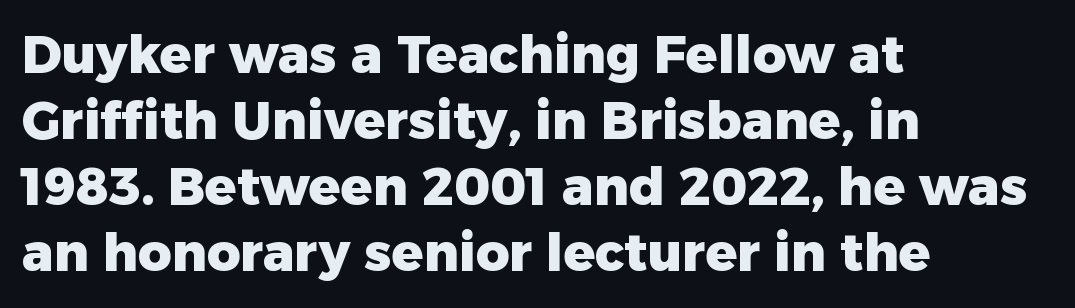
Q: Is the text bold? A: Yes.
Q: Is the text italic (slanted)? A: No, it is upright.
Q: Is the typeface a serif or a sans-serif typeface? A: Sans-serif.
Q: Is the text underlined? A: No.
Q: How is the paragraph aligned? A: Left-aligned.
Q: Is the spacing between letters normal or unusually wide? A: Normal.
Q: Is the spacing between lines tight, normal or loose? A: Normal.
Q: Width (condensed, normal, or wide)? A: Normal.
Q: Stroke contrast? A: Low.
Q: x-height? A: Medium.
Q: Monospaced? A: No.
